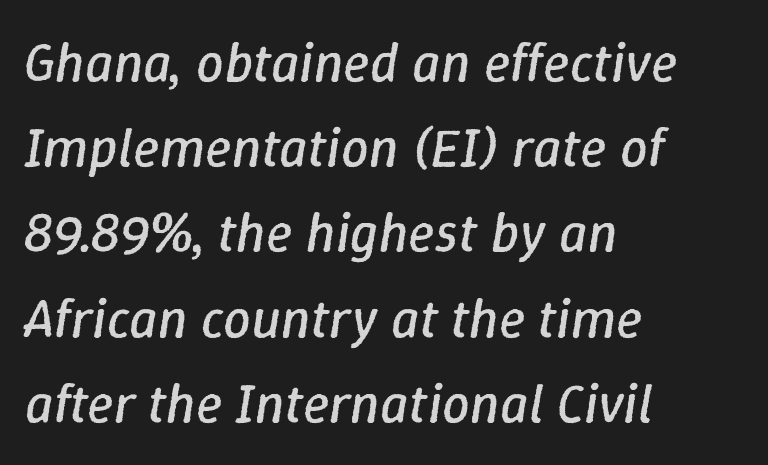
{"italic": "yes", "lean": "right", "slant_degrees": 9, "bold": "no", "weight": "regular", "width": "normal", "stroke_contrast": "low", "x_height": "medium", "monospaced": "no", "underline": "no", "align": "left", "line_spacing": "normal", "line_spacing_ratio": 1.55, "letter_spacing": "normal", "letter_spacing_em": 0.0, "glyph_px": 55}
